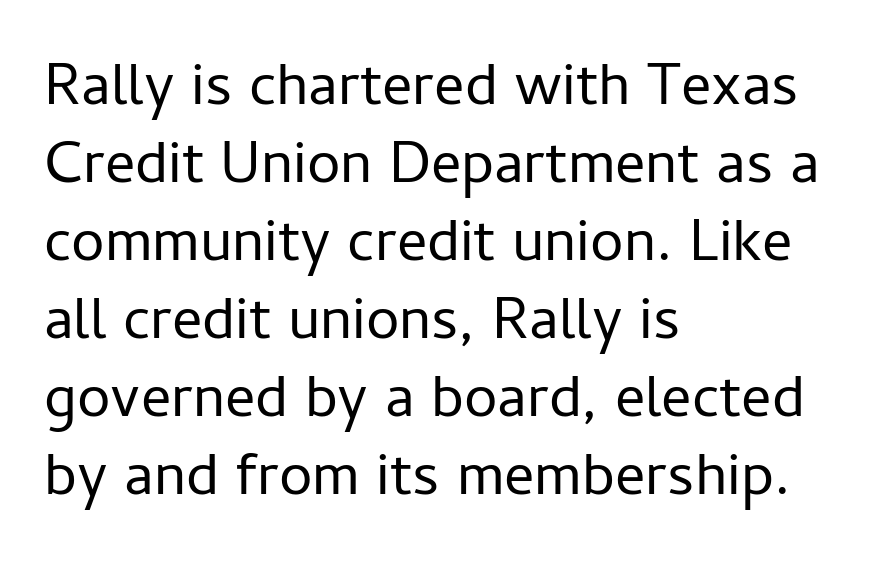
Q: Is the text bold? A: No.
Q: Is the text italic (slanted)? A: No, it is upright.
Q: Is the typeface a serif or a sans-serif typeface? A: Sans-serif.
Q: Is the text underlined? A: No.
Q: How is the paragraph aligned? A: Left-aligned.
Q: Is the spacing between letters normal or unusually wide? A: Normal.
Q: Is the spacing between lines tight, normal or loose? A: Normal.
Q: Width (condensed, normal, or wide)? A: Normal.
Q: Stroke contrast? A: Low.
Q: x-height? A: Medium.
Q: Monospaced? A: No.
